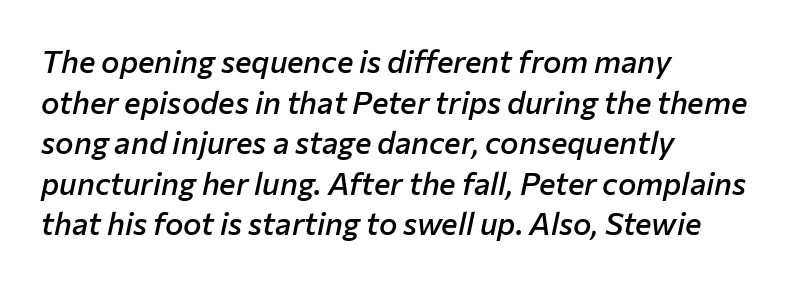
Q: Is the text bold? A: Semi-bold.
Q: Is the text italic (slanted)? A: Yes, it leans right by about 12 degrees.
Q: Is the text underlined? A: No.
Q: How is the paragraph aligned? A: Left-aligned.
Q: Is the spacing between letters normal or unusually wide? A: Normal.
Q: Is the spacing between lines tight, normal or loose? A: Normal.
Q: Width (condensed, normal, or wide)? A: Normal.
Q: Stroke contrast? A: Low.
Q: x-height? A: Medium.
Q: Monospaced? A: No.
